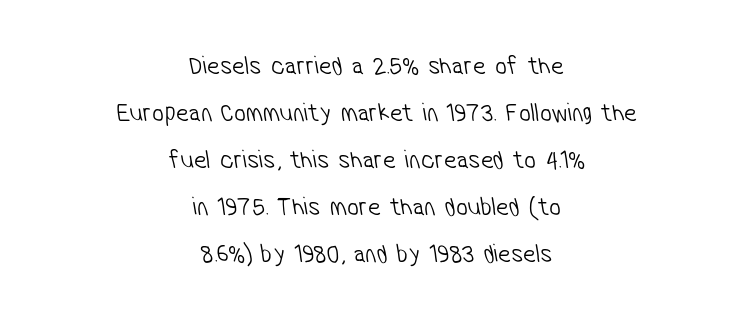
{"bold": "no", "underline": "no", "align": "center", "line_spacing_ratio": 1.81, "letter_spacing": "normal", "letter_spacing_em": 0.0, "glyph_px": 26}
